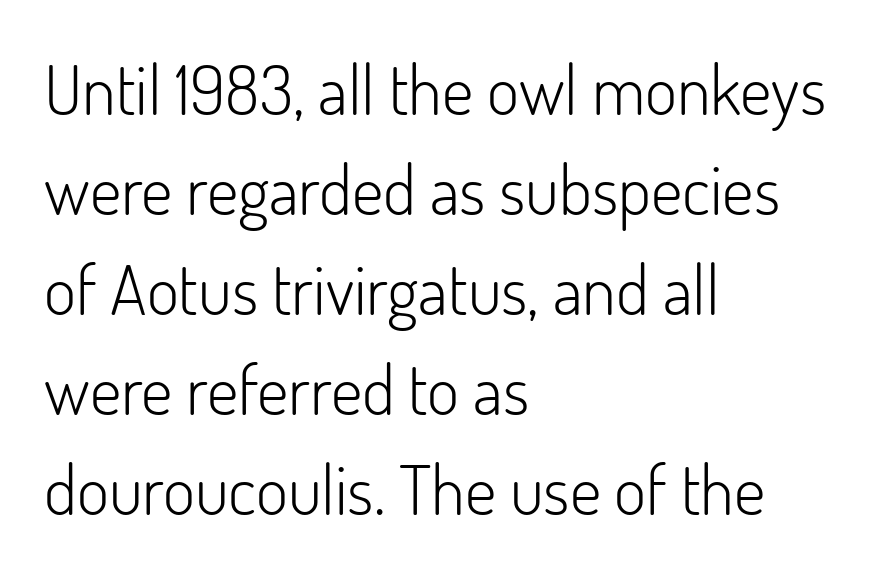
In terms of letterform style, serifs are entirely absent. The leading is moderate, giving the passage an even texture. Vertical strokes here are truly vertical. You could call the tracking neutral — neither tight nor loose.
